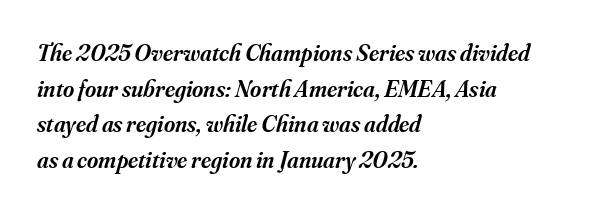
{"italic": "yes", "lean": "right", "slant_degrees": 16, "bold": "semi", "underline": "no", "align": "left", "line_spacing": "normal", "line_spacing_ratio": 1.48, "letter_spacing": "normal", "letter_spacing_em": 0.0, "glyph_px": 24}
